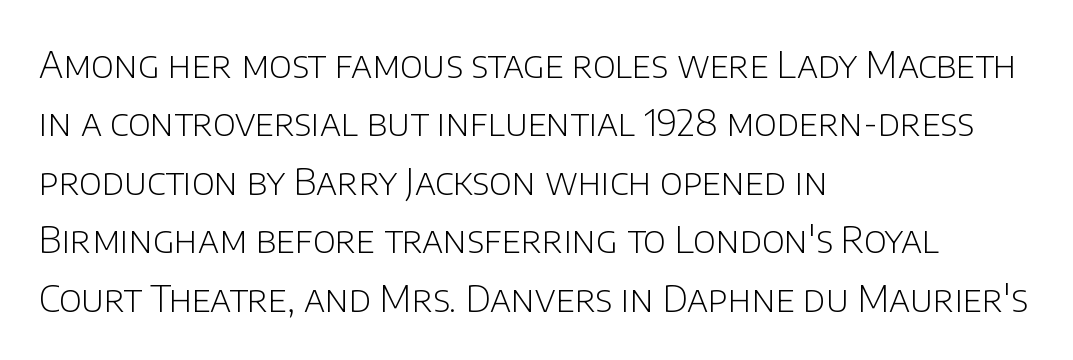
A typesetter would call this proportional, since set widths differ per character. Does the leading feel generous? No, just average. The face used here is a sans, in the tradition of grotesques and geometrics. The gap between lines stays unmarked. The rendering anchors every line to the left-hand side. In terms of letterspacing, this is plain default setting.
